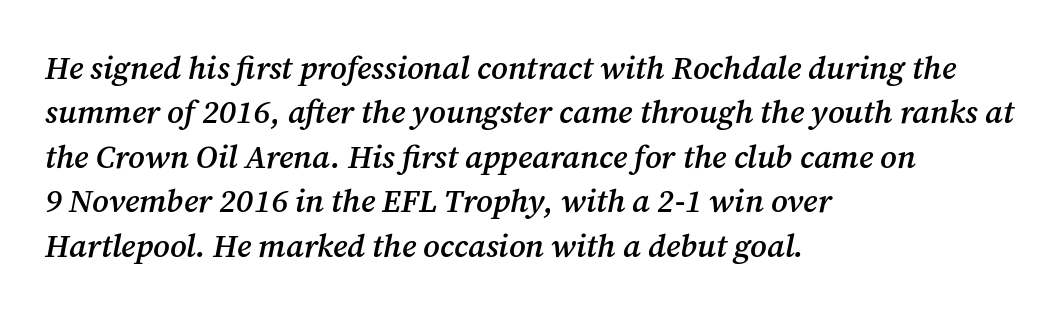
The image shows 32 px semibold serif type, italic (leaning right); set left-aligned, normal line spacing (1.39x), normal letter spacing, not underlined; medium stroke contrast and a medium x-height.
